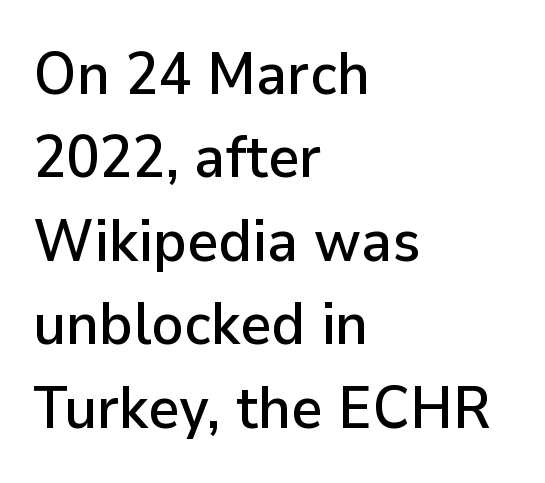
{"serif": "no", "italic": "no", "width": "normal", "stroke_contrast": "low", "x_height": "medium", "monospaced": "no", "underline": "no", "align": "left", "line_spacing": "normal", "line_spacing_ratio": 1.39, "letter_spacing": "normal", "letter_spacing_em": 0.0, "glyph_px": 60}
